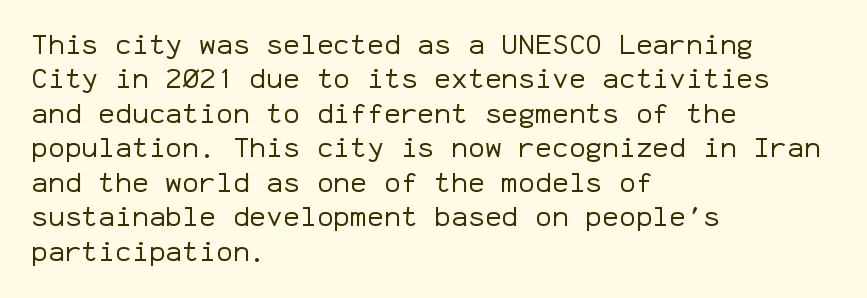
Q: Is the text bold? A: No.
Q: Is the text italic (slanted)? A: No, it is upright.
Q: Is the typeface a serif or a sans-serif typeface? A: Sans-serif.
Q: Is the text underlined? A: No.
Q: How is the paragraph aligned? A: Left-aligned.
Q: Is the spacing between letters normal or unusually wide? A: Normal.
Q: Width (condensed, normal, or wide)? A: Normal.
Q: Stroke contrast? A: Low.
Q: x-height? A: Medium.
Q: Monospaced? A: Yes.
